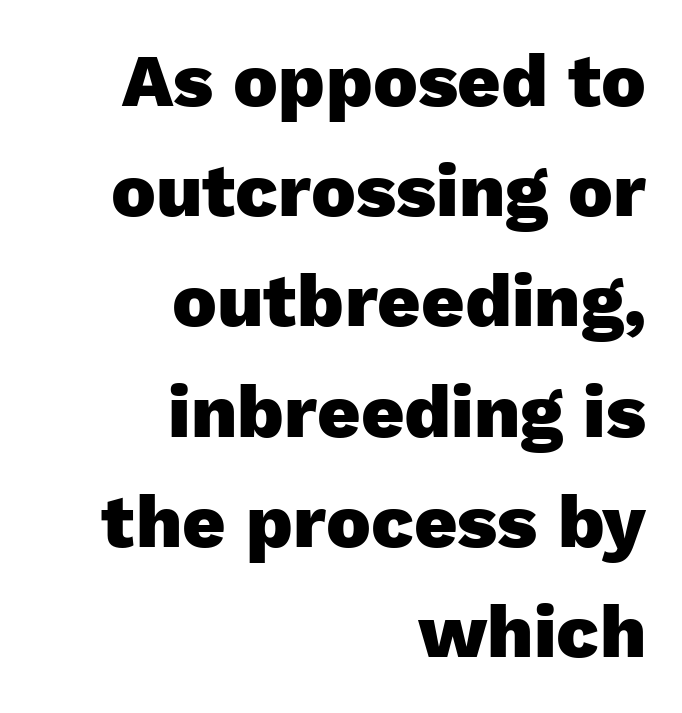
Regarding leading, the lines here are spaced in the standard way. You could call the tracking neutral — neither tight nor loose. The ragged edge is on the left, which tells us the setting is flush right. It's the straight-up-and-down kind of type.
